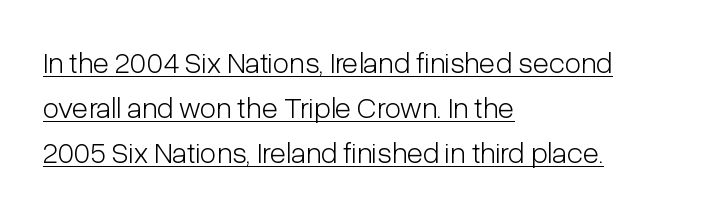
Q: Is the text bold? A: No.
Q: Is the text italic (slanted)? A: No, it is upright.
Q: Is the typeface a serif or a sans-serif typeface? A: Sans-serif.
Q: Is the text underlined? A: Yes.
Q: How is the paragraph aligned? A: Left-aligned.
Q: Is the spacing between letters normal or unusually wide? A: Normal.
Q: Is the spacing between lines tight, normal or loose? A: Normal.
Q: Width (condensed, normal, or wide)? A: Condensed.
Q: Stroke contrast? A: Low.
Q: x-height? A: Medium.
Q: Monospaced? A: No.
